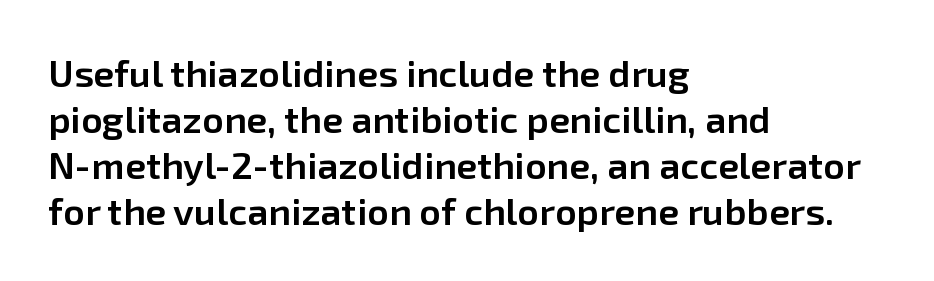
Typographic density is moderately raised because the face is semibold. You could not count columns in this text — the font is proportionally spaced. Clear beneath every line of the passage. The letters stand upright; this is a roman face. To sum up the face: it is a sans, with no serifs. A student would call this left alignment; a typographer would say flush left, rag right.
